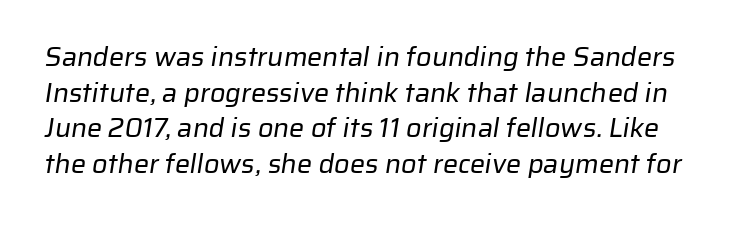
The image shows 27 px text type; set normal line spacing (1.32x), normal letter spacing, not underlined.
